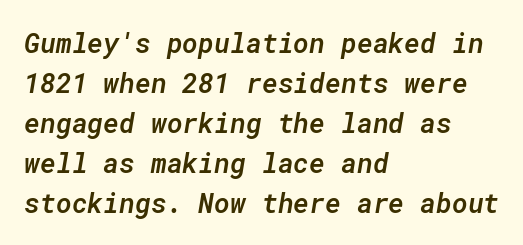
{"italic": "yes", "lean": "right", "slant_degrees": 10, "bold": "semi", "underline": "no", "align": "left", "line_spacing": "normal", "line_spacing_ratio": 1.48, "letter_spacing": "normal", "letter_spacing_em": 0.0, "glyph_px": 27}
